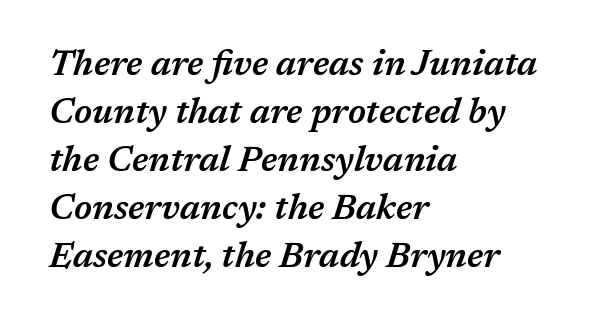
Q: Is the text bold? A: Semi-bold.
Q: Is the text italic (slanted)? A: Yes, it leans right by about 17 degrees.
Q: Is the text underlined? A: No.
Q: How is the paragraph aligned? A: Left-aligned.
Q: Is the spacing between letters normal or unusually wide? A: Normal.
Q: Is the spacing between lines tight, normal or loose? A: Normal.
Q: Width (condensed, normal, or wide)? A: Normal.
Q: Stroke contrast? A: Medium.
Q: x-height? A: Medium.
Q: Monospaced? A: No.
